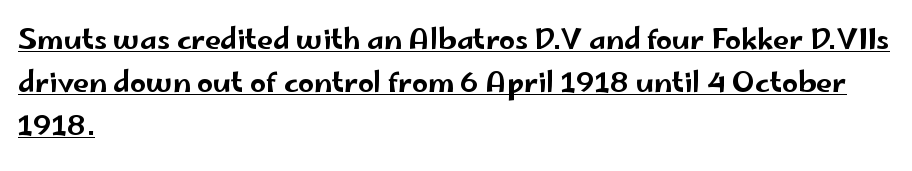
Q: Is the text italic (slanted)? A: No, it is upright.
Q: Is the typeface a serif or a sans-serif typeface? A: Sans-serif.
Q: Is the text underlined? A: Yes.
Q: How is the paragraph aligned? A: Left-aligned.
Q: Is the spacing between letters normal or unusually wide? A: Normal.
Q: Is the spacing between lines tight, normal or loose? A: Normal.
Q: Width (condensed, normal, or wide)? A: Wide.
Q: Stroke contrast? A: Low.
Q: x-height? A: Small.
Q: Monospaced? A: No.
